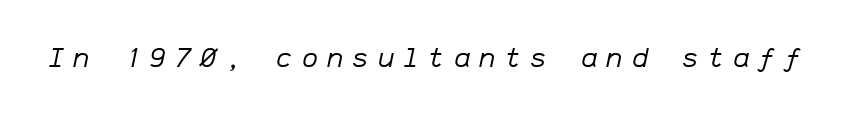
{"italic": "yes", "lean": "right", "slant_degrees": 12, "bold": "no", "underline": "no", "letter_spacing": "wide", "letter_spacing_em": 0.34, "glyph_px": 27}
